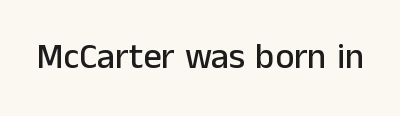
Q: Is the text italic (slanted)? A: No, it is upright.
Q: Is the typeface a serif or a sans-serif typeface? A: Sans-serif.
Q: Is the text underlined? A: No.
Q: Is the spacing between letters normal or unusually wide? A: Normal.
Q: Width (condensed, normal, or wide)? A: Normal.
Q: Stroke contrast? A: Low.
Q: x-height? A: Medium.
Q: Monospaced? A: No.
